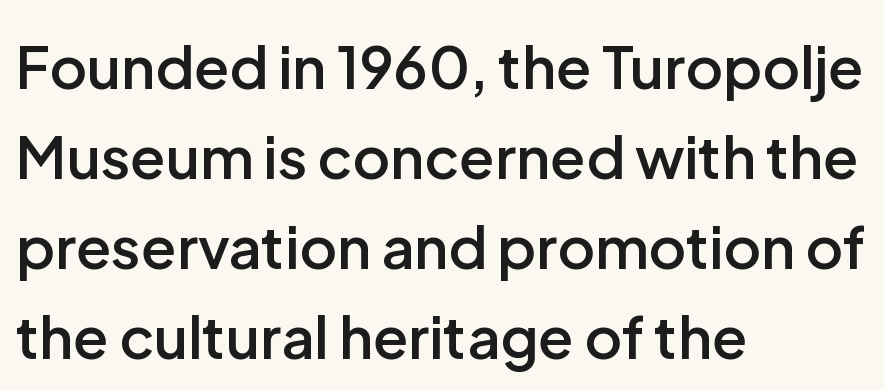
{"serif": "no", "italic": "no", "bold": "semi", "weight": "semibold", "width": "normal", "stroke_contrast": "low", "x_height": "medium", "monospaced": "no", "underline": "no", "align": "left", "line_spacing": "normal", "line_spacing_ratio": 1.55, "letter_spacing": "normal", "letter_spacing_em": 0.0, "glyph_px": 58}
